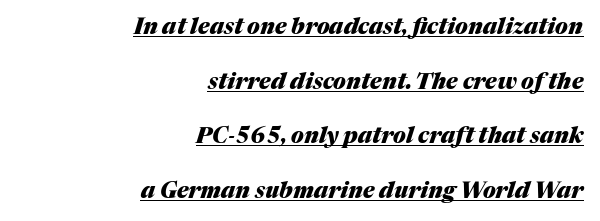
{"italic": "yes", "lean": "right", "slant_degrees": 17, "bold": "yes", "underline": "yes", "align": "right", "line_spacing": "loose", "line_spacing_ratio": 2.48, "letter_spacing": "normal", "letter_spacing_em": 0.0, "glyph_px": 22}
